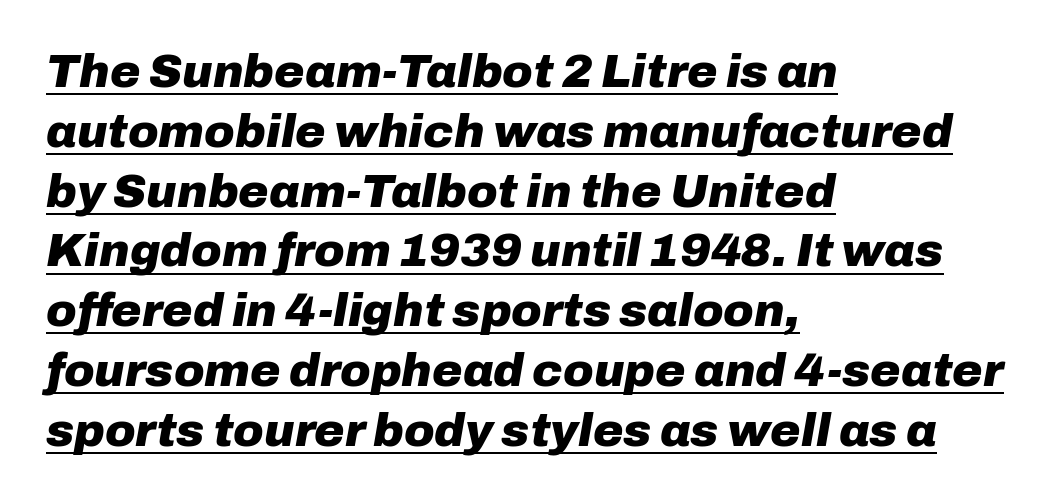
The image shows 46 px heavy type, italic (leaning right); set left-aligned, normal line spacing (1.3x), normal letter spacing, underlined; low stroke contrast and a medium x-height.
